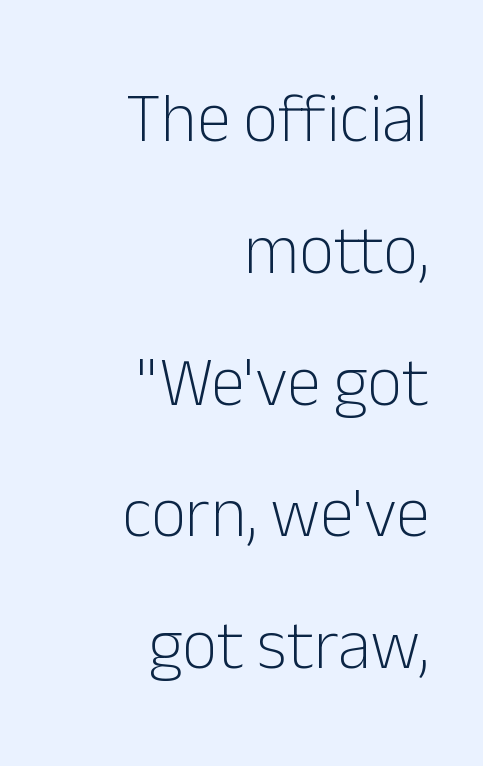
{"serif": "no", "italic": "no", "bold": "no", "weight": "light", "width": "normal", "stroke_contrast": "low", "x_height": "medium", "monospaced": "no", "underline": "no", "align": "right", "line_spacing": "loose", "line_spacing_ratio": 1.91, "letter_spacing": "normal", "letter_spacing_em": 0.0, "glyph_px": 69}
